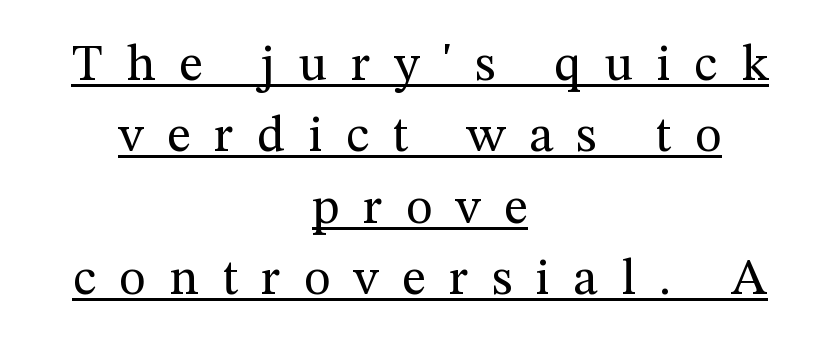
Decoration check: the copy is underlined. A light-to-regular cut is what we see here. Centered paragraph, ragged on both sides. The characters display serif detailing at their extremities.
